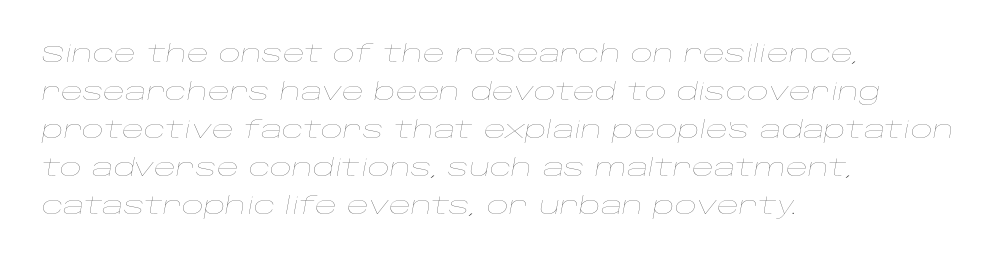
No letter is thick-stroked: the sample isn't bold. The gaps between neighbouring characters are ordinary and unremarkable. The specimen reads as italic at a glance. Quick note: interline space is typical.
